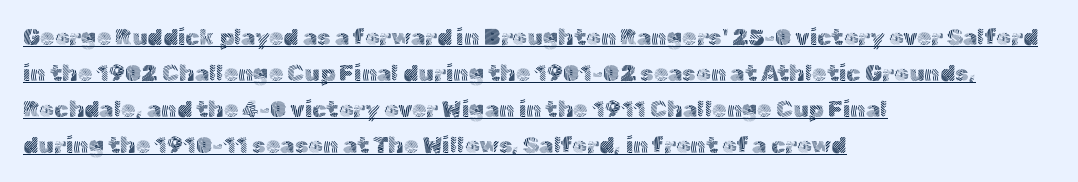
{"italic": "no", "bold": "no", "underline": "yes", "align": "left", "line_spacing": "normal", "line_spacing_ratio": 1.56, "letter_spacing": "normal", "letter_spacing_em": 0.0, "glyph_px": 23}
